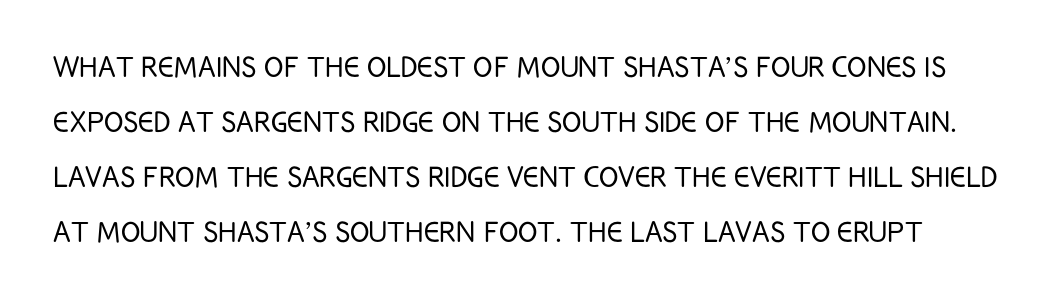
The image shows 36 px light, condensed sans-serif type, upright; set normal line spacing (1.53x), normal letter spacing, not underlined; low stroke contrast and a large x-height.
